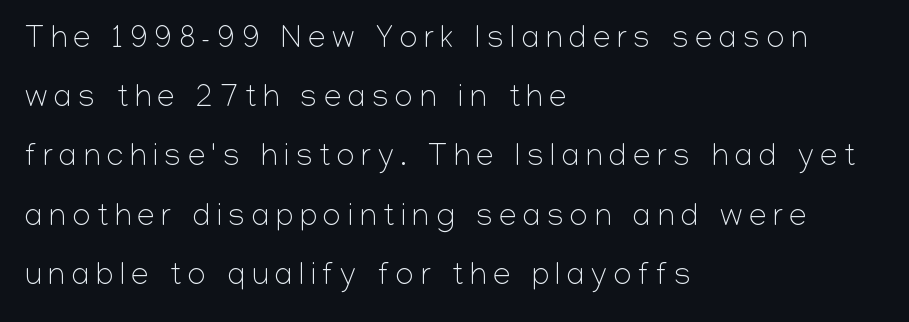
{"serif": "no", "italic": "no", "bold": "no", "weight": "light", "width": "normal", "stroke_contrast": "low", "x_height": "medium", "monospaced": "no", "underline": "no", "align": "left", "line_spacing": "loose", "line_spacing_ratio": 1.91, "letter_spacing": "wide", "letter_spacing_em": 0.22, "glyph_px": 31}
